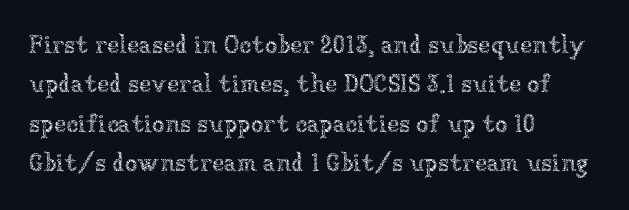
Q: Is the text bold? A: No.
Q: Is the text italic (slanted)? A: No, it is upright.
Q: Is the text underlined? A: No.
Q: How is the paragraph aligned? A: Left-aligned.
Q: Is the spacing between letters normal or unusually wide? A: Normal.
Q: Is the spacing between lines tight, normal or loose? A: Normal.
